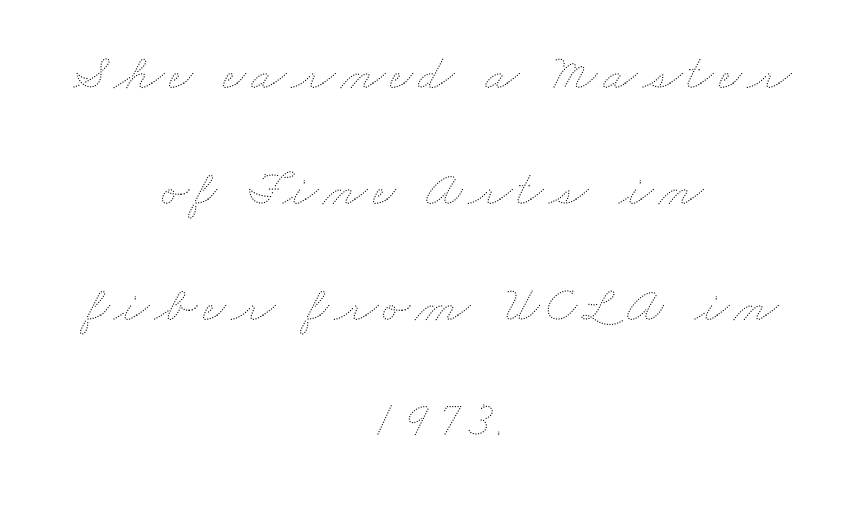
Unmarked baselines from the first word to the last. Here the designer chose a conventional face with non-uniform glyph widths. Teacher's note: observe the equal gaps on both sides — that is centered alignment. Is the type heavy? It reads as light-to-regular instead. Students, observe: this is what heavily led, spacious text looks like.
